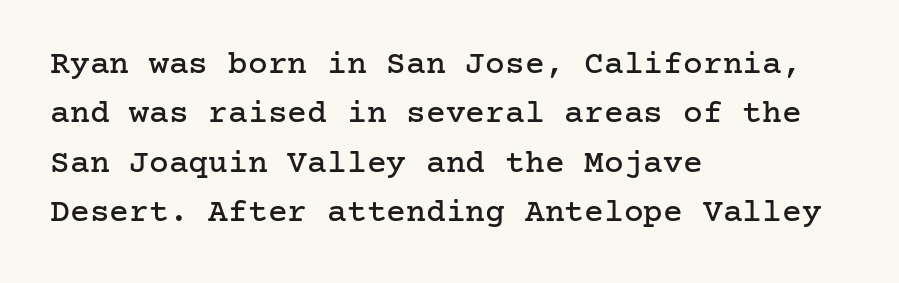
The image shows 33 px serif type, upright; set left-aligned, normal line spacing (1.5x), normal letter spacing, not underlined; low stroke contrast and a medium x-height.
